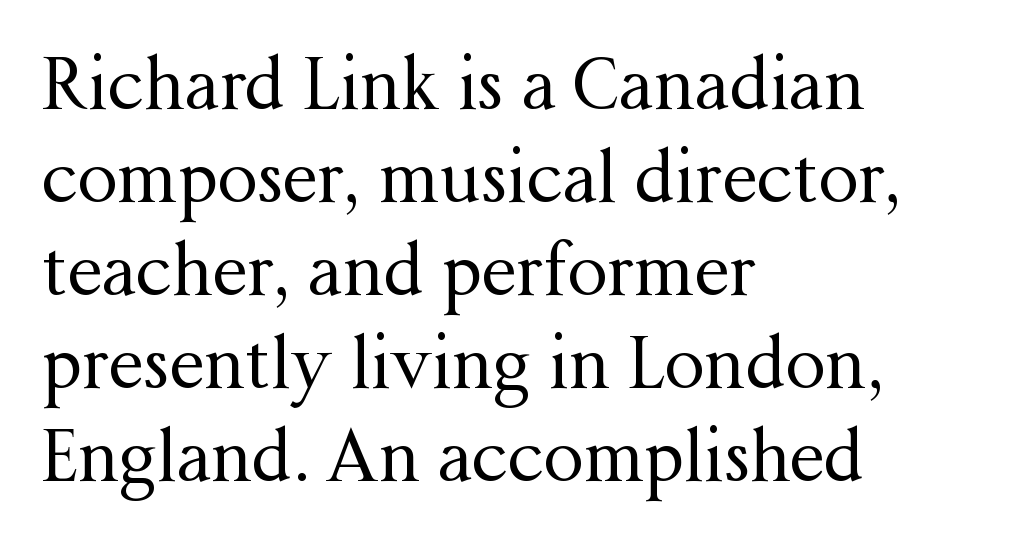
Rendered with straight, roman letterforms. The line texture is even and compact thanks to regular tracking. You could not count columns in this text — the font is proportionally spaced. Look at the bottom of the vertical strokes: they flare into serifs here. A bare baseline throughout the passage. What's the leading like? Ordinary, nothing unusual.
